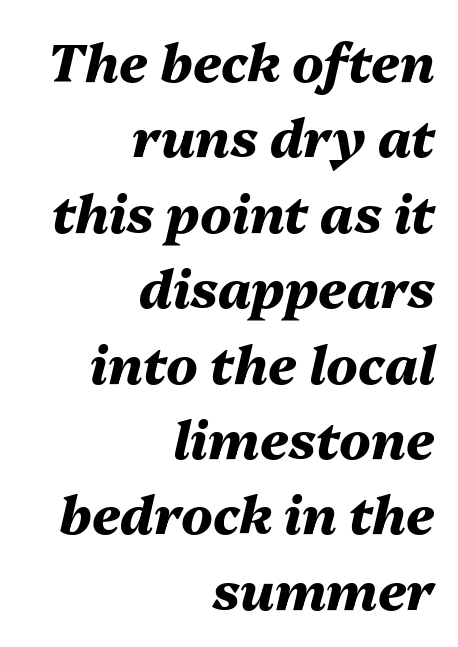
{"italic": "yes", "lean": "right", "slant_degrees": 13, "bold": "yes", "weight": "heavy", "width": "normal", "stroke_contrast": "medium", "x_height": "medium", "monospaced": "no", "underline": "no", "align": "right", "line_spacing": "normal", "line_spacing_ratio": 1.45, "letter_spacing": "normal", "letter_spacing_em": 0.0, "glyph_px": 52}
